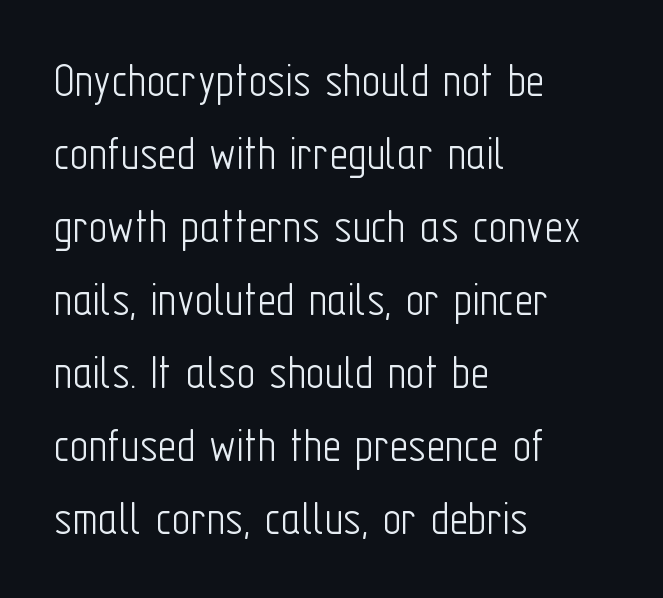
The image shows 51 px light, condensed sans-serif type, upright; set left-aligned, normal line spacing (1.43x), normal letter spacing, not underlined; low stroke contrast and a medium x-height.
